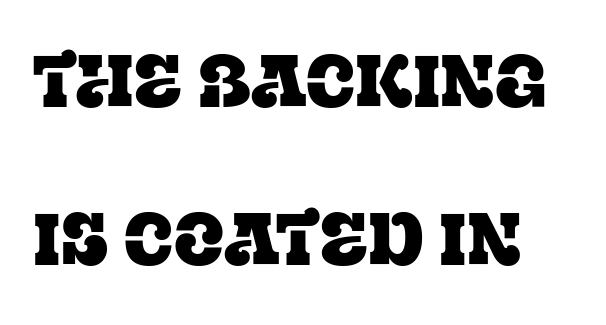
The image shows 74 px serif type, upright; set loose line spacing (2.14x), normal letter spacing, not underlined; low stroke contrast and a large x-height.
